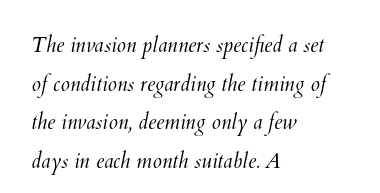
Each line starts at the same left margin while the right side varies. The face used here is rendered with its standard letterfit. No extra ink here — the face is not bold. Just letters on the line, the space beneath them empty.
